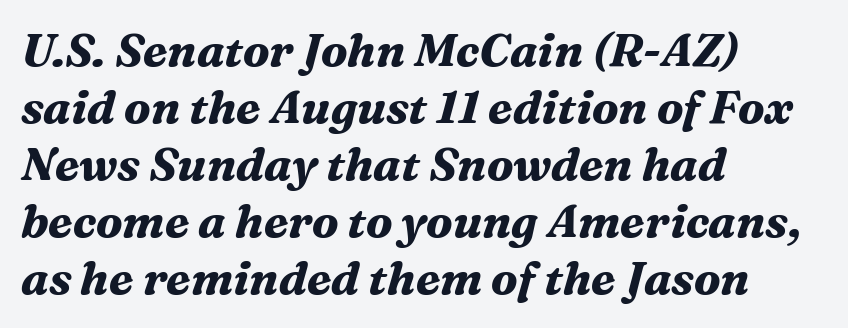
Q: Is the text bold? A: Yes.
Q: Is the text italic (slanted)? A: Yes, it leans right by about 16 degrees.
Q: Is the typeface a serif or a sans-serif typeface? A: Serif.
Q: Is the text underlined? A: No.
Q: How is the paragraph aligned? A: Left-aligned.
Q: Is the spacing between letters normal or unusually wide? A: Normal.
Q: Width (condensed, normal, or wide)? A: Normal.
Q: Stroke contrast? A: Medium.
Q: x-height? A: Medium.
Q: Monospaced? A: No.
